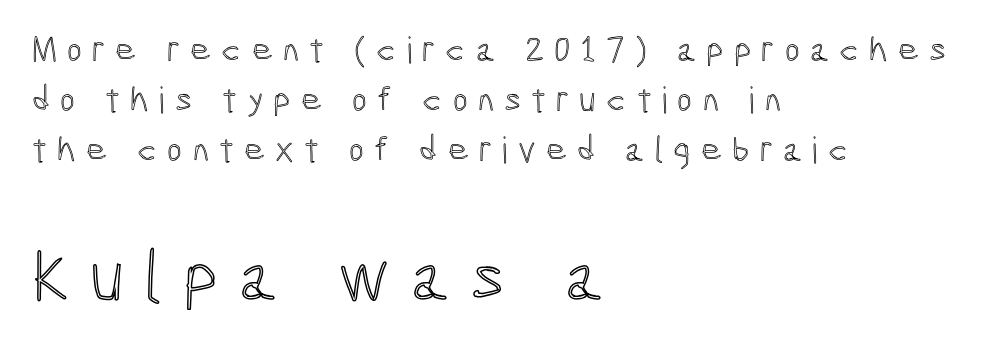
Q: Is the text italic (slanted)? A: No, it is upright.
Q: Is the text underlined? A: No.
Q: How is the paragraph aligned? A: Left-aligned.
Q: Is the spacing between letters normal or unusually wide? A: Unusually wide.
Q: Is the spacing between lines tight, normal or loose? A: Normal.
Q: Which block of text is set in a larger size, the first (top) or the second (bottom)? A: The second (bottom) one.
Q: Width (condensed, normal, or wide)? A: Condensed.
Q: x-height? A: Medium.
Q: Monospaced? A: No.
